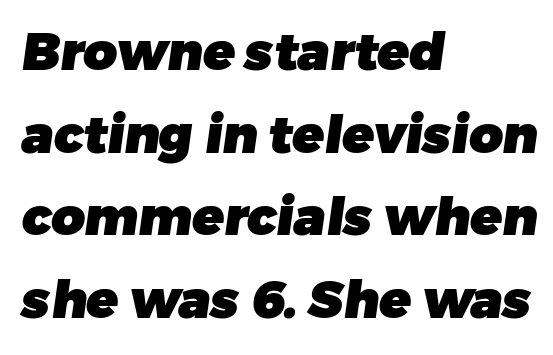
{"serif": "no", "bold": "yes", "weight": "heavy", "width": "normal", "stroke_contrast": "low", "x_height": "medium", "monospaced": "no", "underline": "no", "align": "left", "line_spacing": "normal", "line_spacing_ratio": 1.59, "letter_spacing": "normal", "letter_spacing_em": 0.0, "glyph_px": 52}
